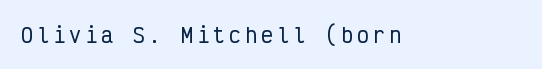
{"italic": "no", "underline": "no", "letter_spacing": "wide", "letter_spacing_em": 0.2, "glyph_px": 20}
